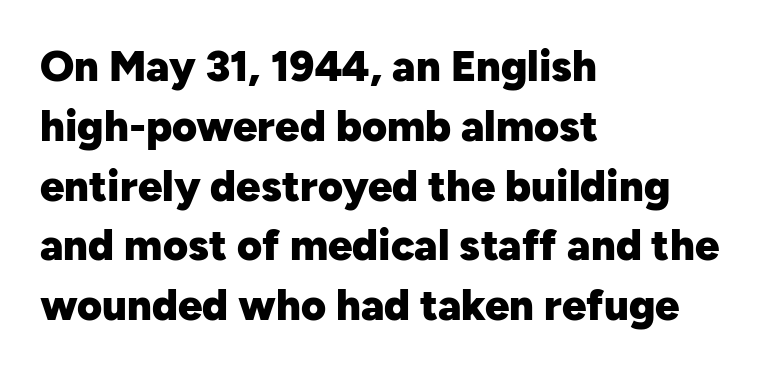
Q: Is the text bold? A: Yes.
Q: Is the text italic (slanted)? A: No, it is upright.
Q: Is the typeface a serif or a sans-serif typeface? A: Sans-serif.
Q: Is the text underlined? A: No.
Q: How is the paragraph aligned? A: Left-aligned.
Q: Is the spacing between letters normal or unusually wide? A: Normal.
Q: Is the spacing between lines tight, normal or loose? A: Normal.
Q: Width (condensed, normal, or wide)? A: Normal.
Q: Stroke contrast? A: Low.
Q: x-height? A: Medium.
Q: Monospaced? A: No.
